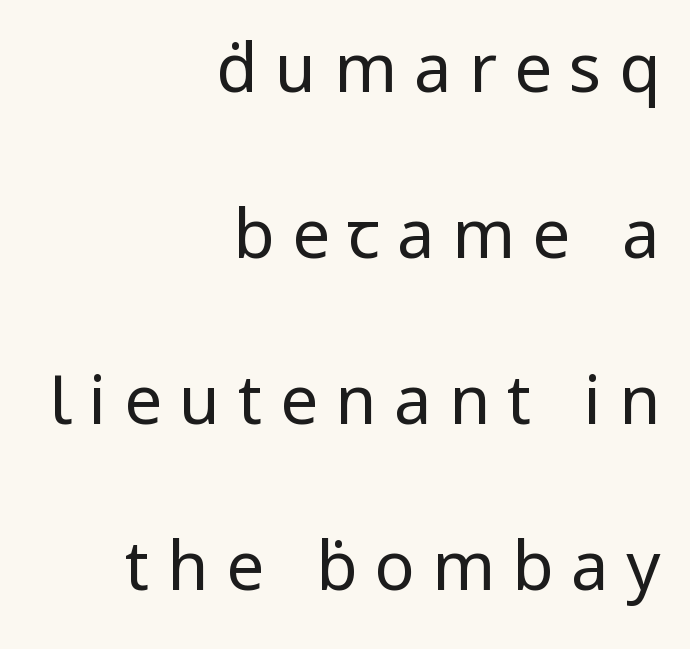
{"serif": "no", "italic": "no", "bold": "no", "weight": "regular", "width": "normal", "stroke_contrast": "low", "x_height": "medium", "monospaced": "no", "underline": "no", "align": "right", "line_spacing": "loose", "line_spacing_ratio": 2.48, "letter_spacing": "wide", "letter_spacing_em": 0.26, "glyph_px": 67}
